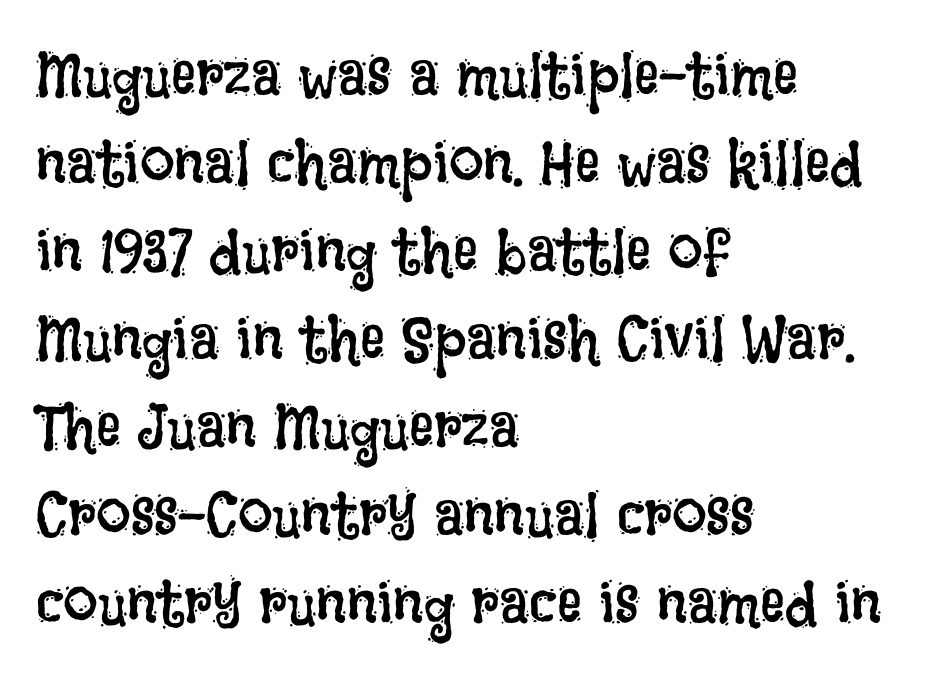
{"italic": "no", "bold": "no", "weight": "regular", "width": "condensed", "stroke_contrast": "low", "x_height": "large", "monospaced": "no", "underline": "no", "align": "left", "line_spacing": "normal", "line_spacing_ratio": 1.42, "letter_spacing": "normal", "letter_spacing_em": 0.0, "glyph_px": 62}
